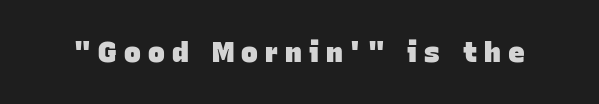
The image shows 28 px heavy sans-serif type; set unusually wide letter spacing (+0.26 em), not underlined; low stroke contrast and a large x-height.
